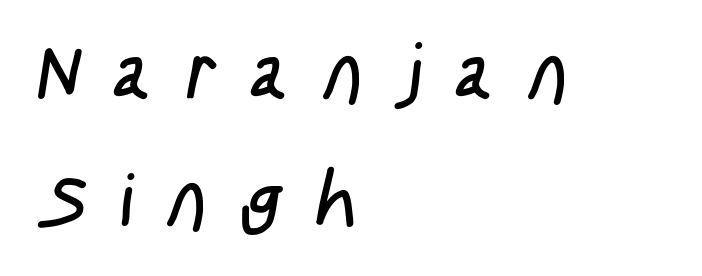
The font is comparable to plain body text, perhaps lighter. The face used here is proportionally spaced, like ordinary book or web type. Each word looks stretched out because of the extra space between its letters. The strip under each line holds only bare page. The space between consecutive lines is moderate.
